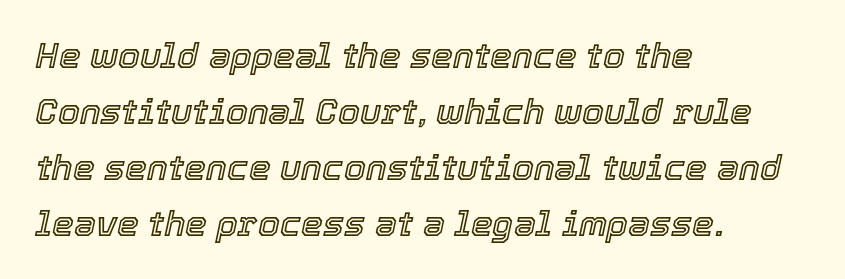
{"italic": "yes", "lean": "right", "slant_degrees": 12, "width": "normal", "x_height": "medium", "monospaced": "no", "underline": "no", "align": "left", "line_spacing": "normal", "line_spacing_ratio": 1.6, "letter_spacing": "normal", "letter_spacing_em": 0.0, "glyph_px": 35}
